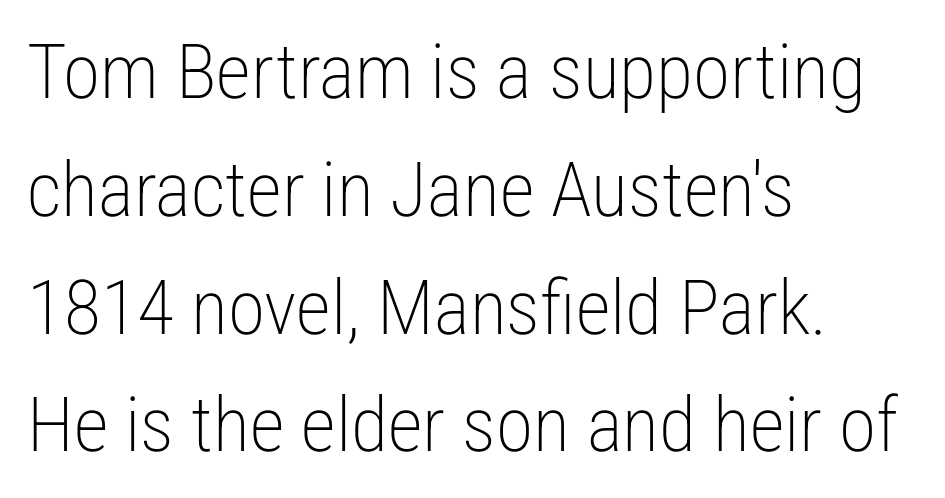
One-word summary of the alignment: left. Underlining? Definitely not there. Stem width sits at or under what a default text font uses. Does the leading feel generous? No, just average. Spacing between characters is what you'd get straight out of the box.
